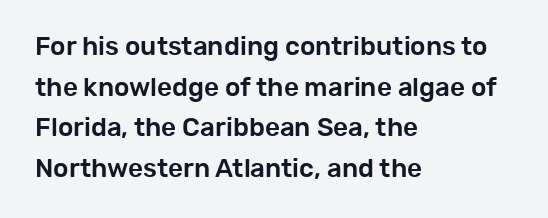
The image shows 26 px text type, upright; set left-aligned, normal line spacing (1.56x), normal letter spacing, not underlined.
